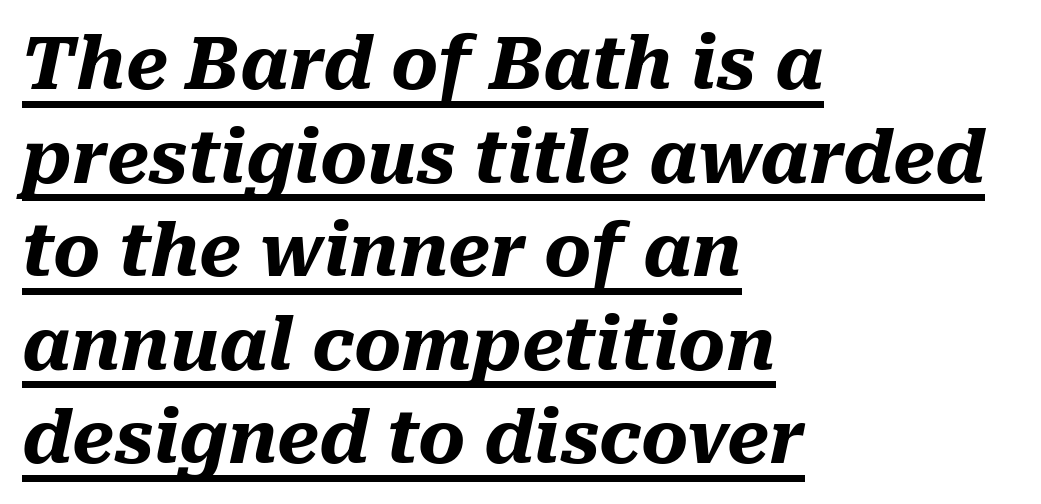
Is the letter spacing exaggerated? No — it looks like the ordinary default. The ragged edge is on the right, which tells us the setting is flush left. Slant detected: the letters are inclined. The line-height multiplier appears to be the usual default. A dark, heavy texture on the line: the type is bold. Varying glyph widths throughout — classic text-font behaviour.
